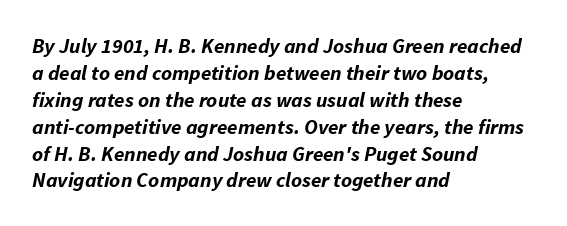
Vertically, the passage feels balanced, rows spaced as you'd expect. This rendering uses left alignment, leaving the right contour irregular. Thick stems and heavy bowls — unmistakably bold. The font's italic variant was chosen for this text. Underlining? Definitely not there. The type is set solid horizontally, with unmodified tracking.
